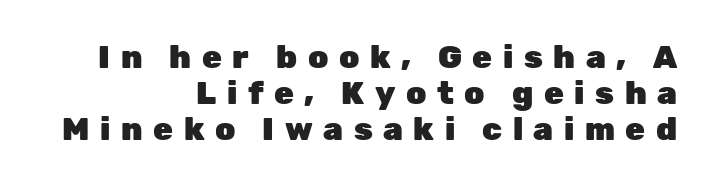
Note the varied advance widths — an 'i' is clearly narrower than an 'm'. The font is running at its bold setting. A typesetter would label this face a sans. The specimen reads as upright at a glance. Is there much room between lines? No — they nearly touch.
